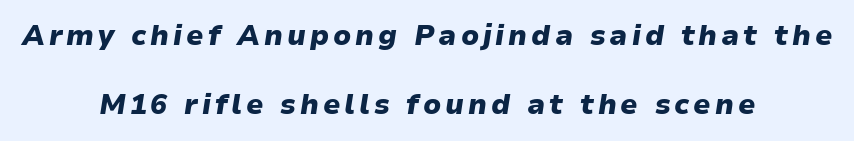
{"italic": "yes", "lean": "right", "slant_degrees": 9, "bold": "yes", "weight": "heavy", "width": "normal", "stroke_contrast": "low", "x_height": "medium", "monospaced": "no", "underline": "no", "align": "center", "line_spacing": "loose", "line_spacing_ratio": 2.47, "glyph_px": 28}
